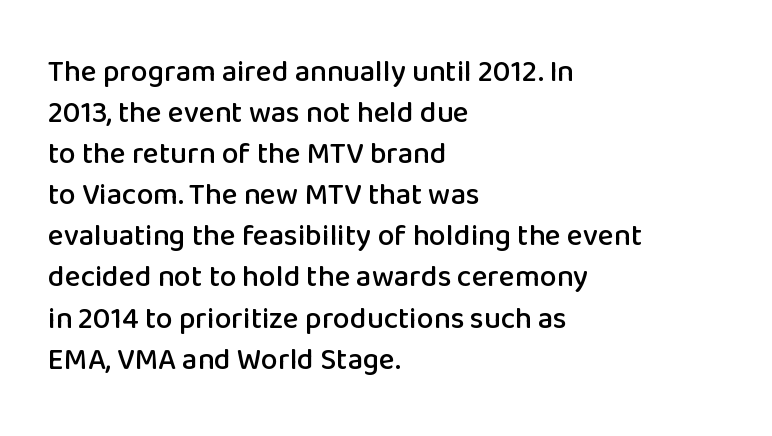
Q: Is the text italic (slanted)? A: No, it is upright.
Q: Is the typeface a serif or a sans-serif typeface? A: Sans-serif.
Q: Is the text underlined? A: No.
Q: How is the paragraph aligned? A: Left-aligned.
Q: Is the spacing between letters normal or unusually wide? A: Normal.
Q: Is the spacing between lines tight, normal or loose? A: Normal.
Q: Width (condensed, normal, or wide)? A: Normal.
Q: Stroke contrast? A: Low.
Q: x-height? A: Medium.
Q: Monospaced? A: No.
